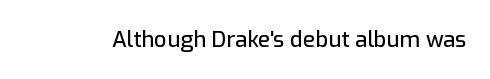
Tall strokes in this sample are plumb rather than angled. Short note: letters normally spaced. Lines of text with bare space underneath.
